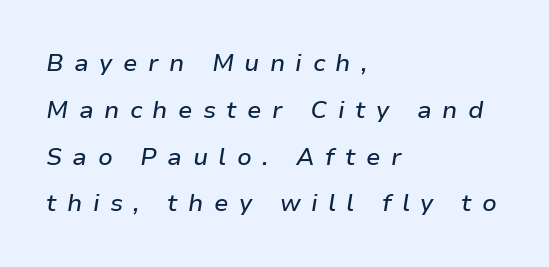
The image shows 24 px text type, italic (leaning right); set left-aligned, loose line spacing (1.95x), unusually wide letter spacing (+0.43 em), not underlined.
